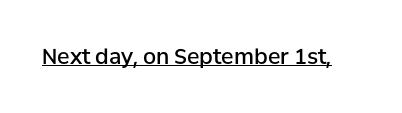
Upright lettering throughout. Nothing unusual about the tracking: characters are spaced as the font intends. This sample carries an underscore along the baseline area. How heavy is the stroke? Medium-heavy — a semibold, shy of bold.
